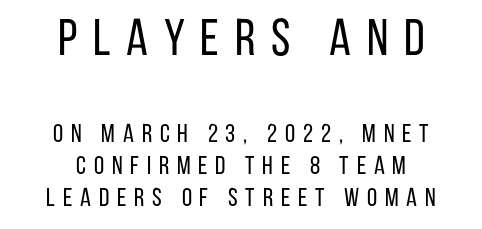
The image shows 52 px regular-weight, condensed sans-serif type, upright; set centered, line spacing 1.23x, unusually wide letter spacing (+0.3 em), not underlined; the first (top) block is 2.0x larger; low stroke contrast and a large x-height.
